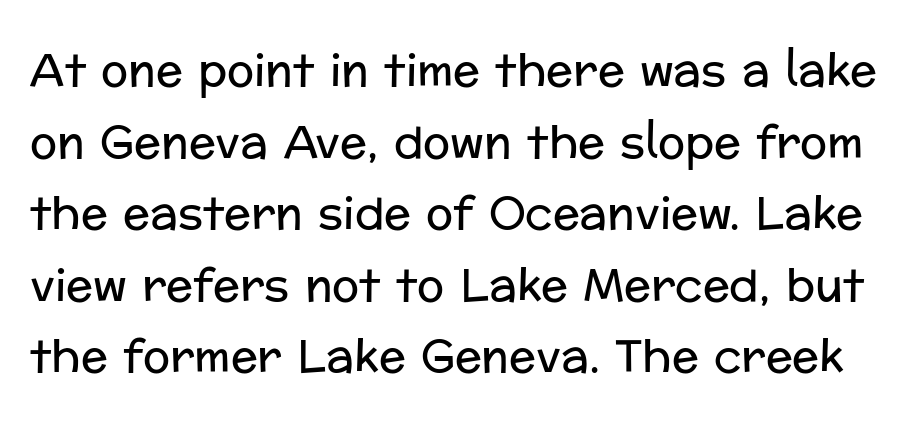
The image shows 45 px regular-weight sans-serif type, upright; set normal line spacing (1.59x), normal letter spacing, not underlined; low stroke contrast and a medium x-height.
